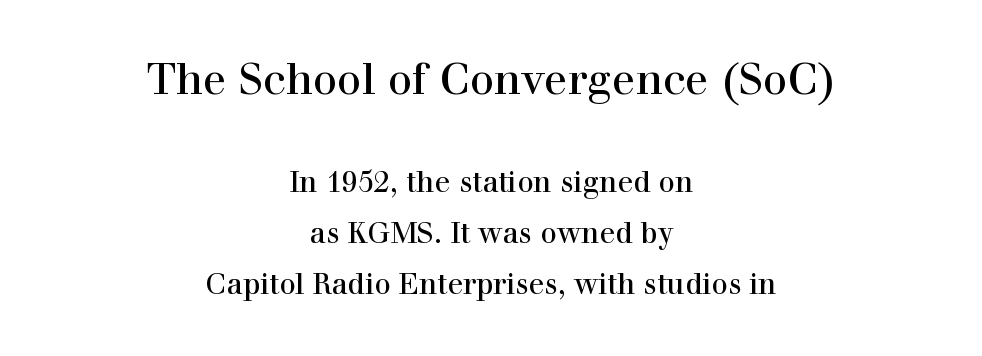
The image shows 43 px serif type, upright; set centered, line spacing 1.77x, normal letter spacing, not underlined; the first (top) block is 1.48x larger; a medium x-height.
